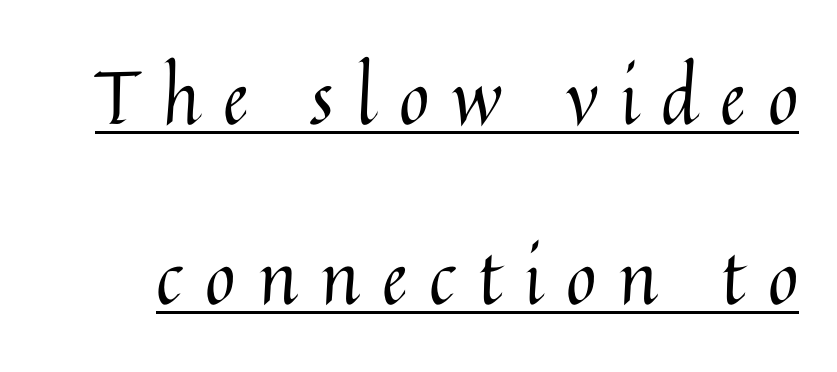
The image shows 74 px regular-weight type; set loose line spacing (2.43x), unusually wide letter spacing (+0.3 em), underlined; medium stroke contrast and a medium x-height.
